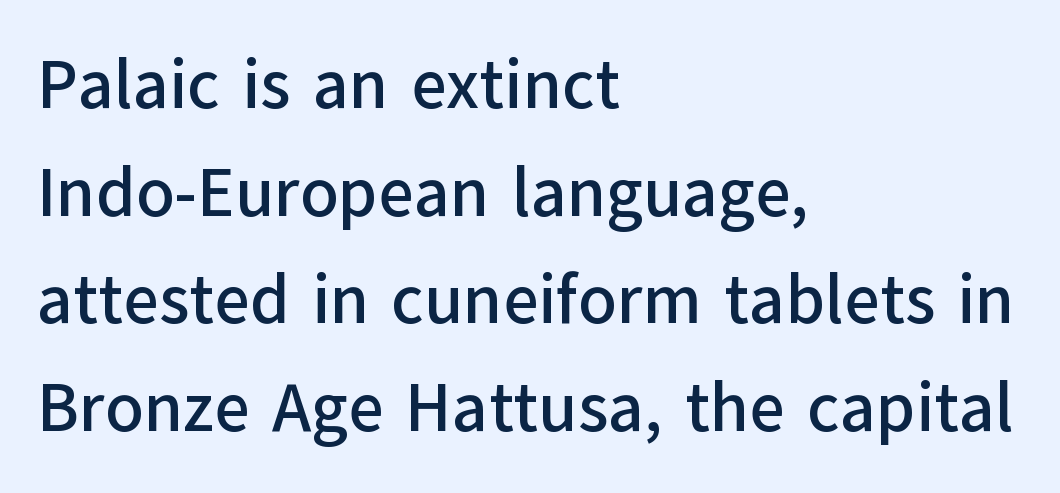
The axis of the letterforms is exactly vertical. Nobody drew a line under any word here. The designer went with a sans here, leaving each stem footless. Honestly, the letter spacing is just normal — you wouldn't notice it. Line starts are locked; line ends wander. The face used here is proportionally spaced, like ordinary book or web type.
